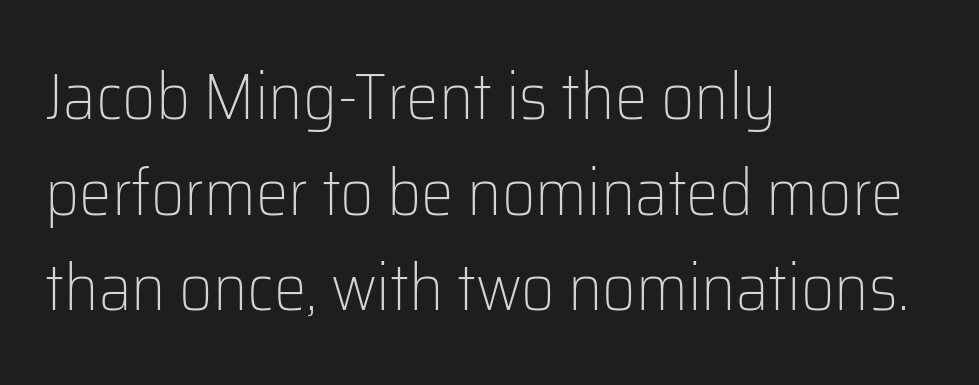
The image shows 65 px light sans-serif type, upright; set left-aligned, normal line spacing (1.47x), normal letter spacing, not underlined; low stroke contrast and a medium x-height.
